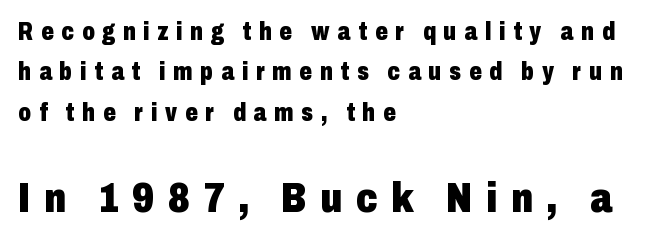
The image shows 43 px heavy, condensed sans-serif type, upright; set left-aligned, normal line spacing (1.62x), unusually wide letter spacing (+0.31 em), not underlined; the second (bottom) block is 1.72x larger; low stroke contrast and a medium x-height.
